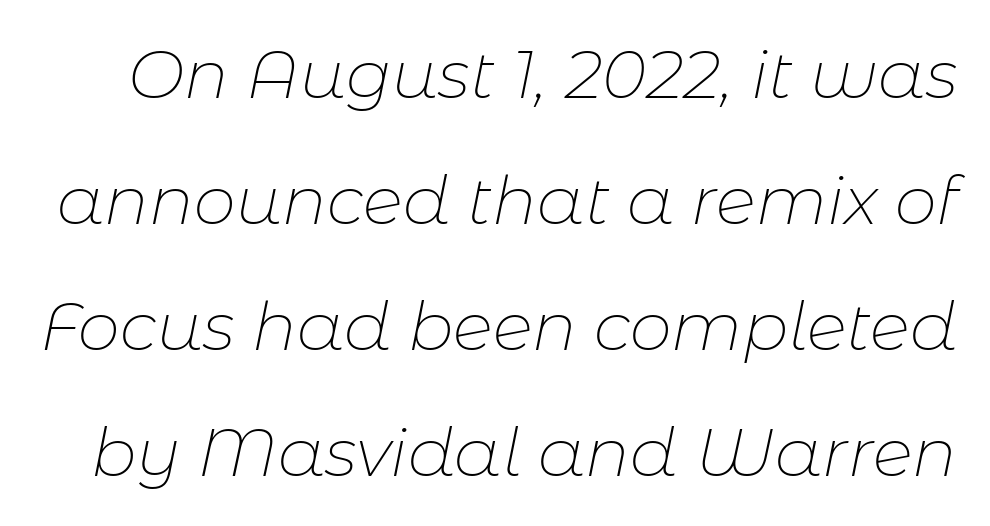
{"italic": "yes", "lean": "right", "slant_degrees": 11, "bold": "no", "weight": "thin", "width": "normal", "stroke_contrast": "low", "x_height": "medium", "monospaced": "no", "underline": "no", "line_spacing_ratio": 1.88, "letter_spacing": "normal", "letter_spacing_em": 0.0, "glyph_px": 67}
